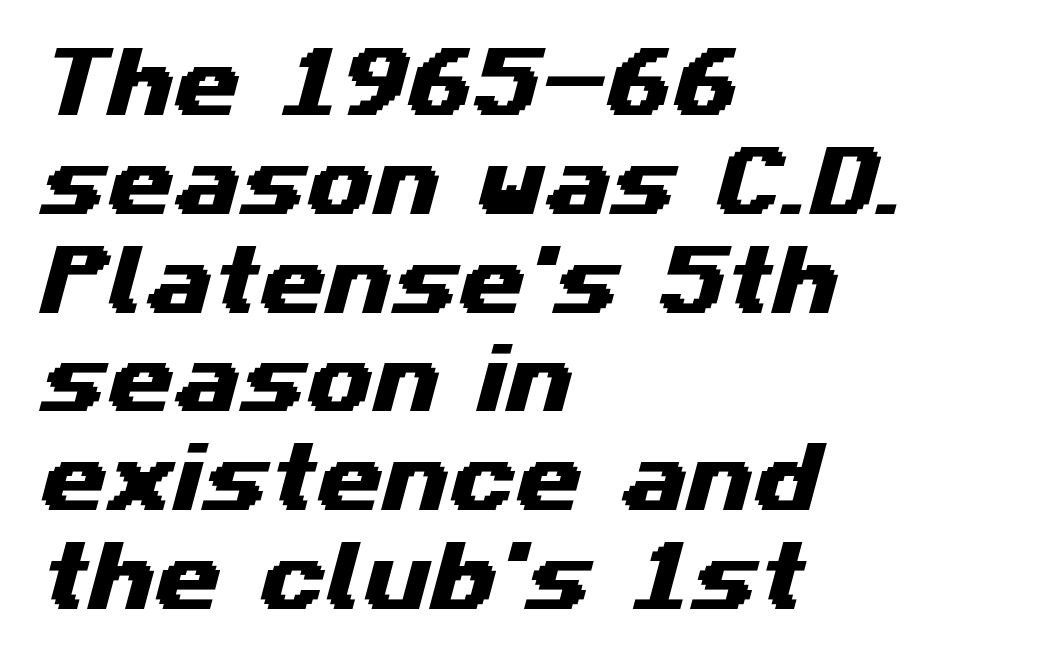
Q: Is the typeface a serif or a sans-serif typeface? A: Sans-serif.
Q: Is the text underlined? A: No.
Q: How is the paragraph aligned? A: Left-aligned.
Q: Is the spacing between letters normal or unusually wide? A: Normal.
Q: Is the spacing between lines tight, normal or loose? A: Normal.
Q: Width (condensed, normal, or wide)? A: Wide.
Q: Stroke contrast? A: Medium.
Q: x-height? A: Medium.
Q: Monospaced? A: No.
